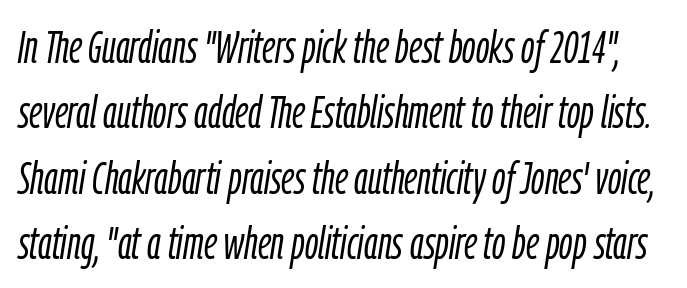
Q: Is the text bold? A: No.
Q: Is the text italic (slanted)? A: Yes, it leans right by about 9 degrees.
Q: Is the text underlined? A: No.
Q: Is the spacing between letters normal or unusually wide? A: Normal.
Q: Is the spacing between lines tight, normal or loose? A: Normal.
Q: Width (condensed, normal, or wide)? A: Condensed.
Q: Stroke contrast? A: Low.
Q: x-height? A: Medium.
Q: Monospaced? A: No.
